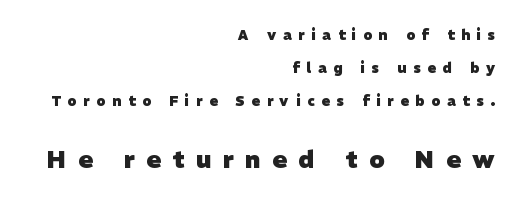
Q: Is the text bold? A: Yes.
Q: Is the text underlined? A: No.
Q: How is the paragraph aligned? A: Right-aligned.
Q: Is the spacing between letters normal or unusually wide? A: Unusually wide.
Q: Is the spacing between lines tight, normal or loose? A: Loose.
Q: Which block of text is set in a larger size, the first (top) or the second (bottom)? A: The second (bottom) one.
